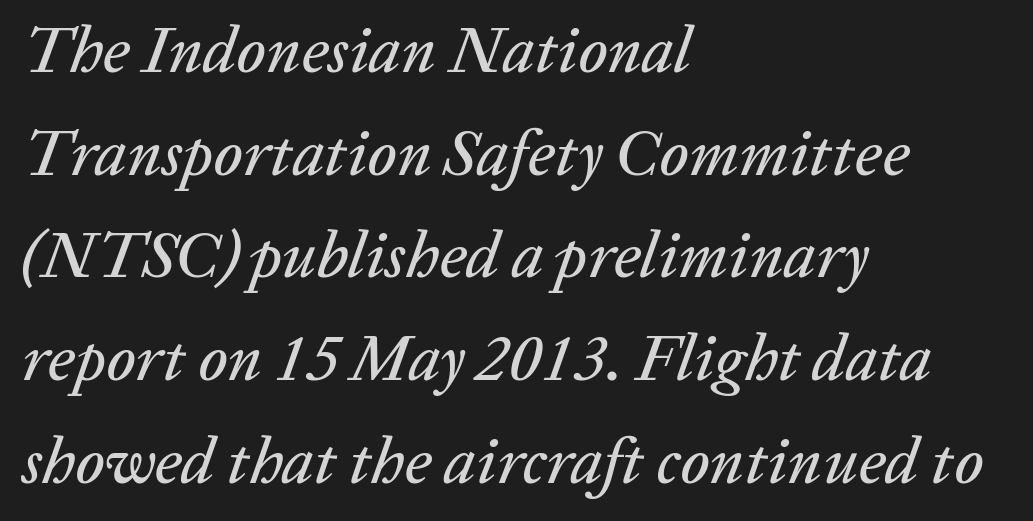
Q: Is the text italic (slanted)? A: Yes, it leans right by about 20 degrees.
Q: Is the text underlined? A: No.
Q: How is the paragraph aligned? A: Left-aligned.
Q: Is the spacing between letters normal or unusually wide? A: Normal.
Q: Is the spacing between lines tight, normal or loose? A: Normal.
Q: Width (condensed, normal, or wide)? A: Normal.
Q: Stroke contrast? A: Low.
Q: x-height? A: Medium.
Q: Monospaced? A: No.
